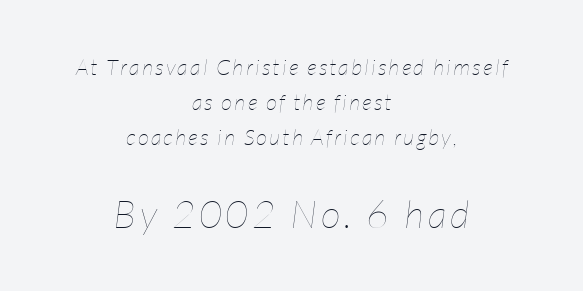
{"italic": "yes", "lean": "right", "slant_degrees": 7, "bold": "no", "weight": "thin", "width": "condensed", "stroke_contrast": "low", "x_height": "medium", "monospaced": "no", "underline": "no", "align": "center", "line_spacing": "normal", "line_spacing_ratio": 1.59, "larger_block": "second", "size_ratio": 1.77, "glyph_px": 39}
